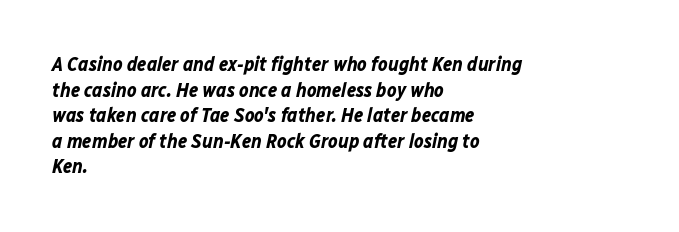
The image shows 20 px bold type, italic (leaning right); set left-aligned, normal line spacing (1.28x), normal letter spacing, not underlined.
